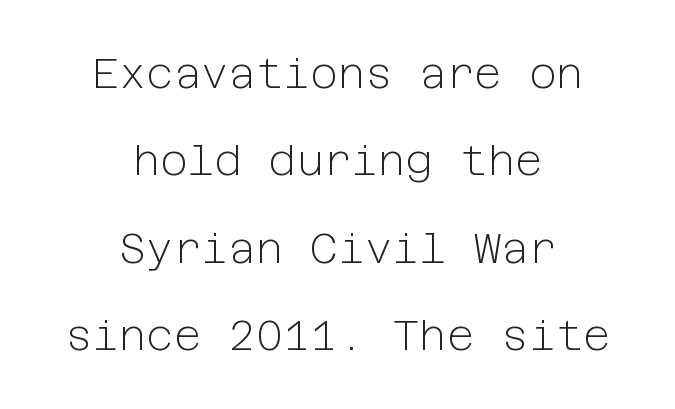
Q: Is the text bold? A: No.
Q: Is the text italic (slanted)? A: No, it is upright.
Q: Is the typeface a serif or a sans-serif typeface? A: Sans-serif.
Q: Is the text underlined? A: No.
Q: How is the paragraph aligned? A: Centered.
Q: Is the spacing between letters normal or unusually wide? A: Normal.
Q: Is the spacing between lines tight, normal or loose? A: Loose.
Q: Width (condensed, normal, or wide)? A: Normal.
Q: Stroke contrast? A: Low.
Q: x-height? A: Medium.
